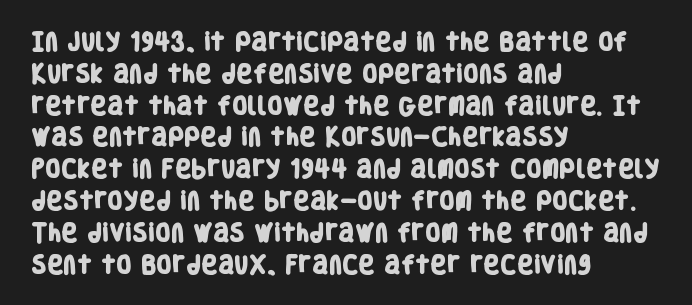
The image shows 20 px bold type; set left-aligned, normal line spacing (1.59x), normal letter spacing, not underlined.
